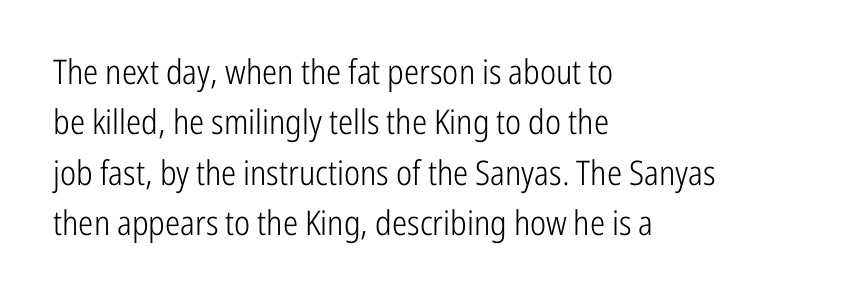
The image shows 34 px light, condensed sans-serif type, upright; set left-aligned, normal line spacing (1.48x), normal letter spacing, not underlined; low stroke contrast and a medium x-height.
